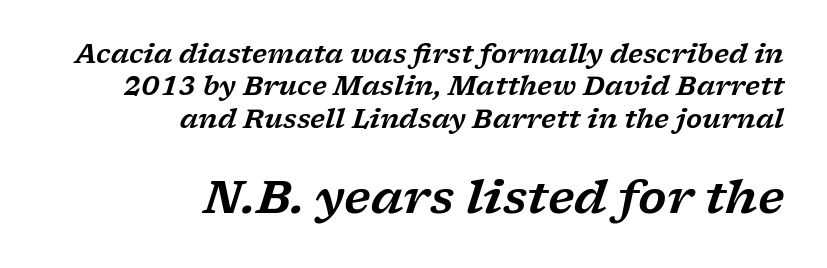
The image shows 46 px wide serif type, italic (leaning right); set right-aligned, normal line spacing (1.25x), normal letter spacing, not underlined; the second (bottom) block is 1.77x larger; low stroke contrast and a medium x-height.
